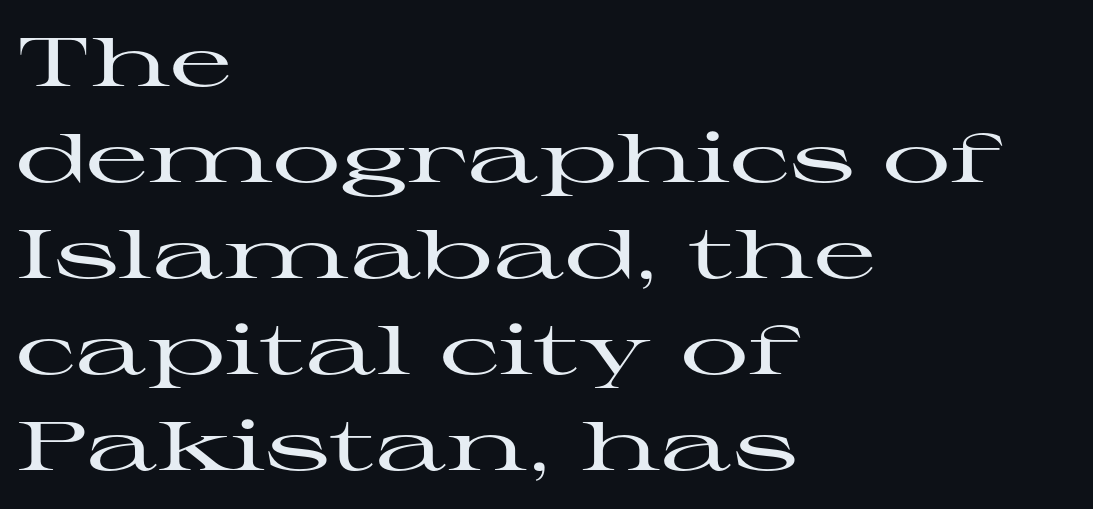
Quick note: not italic, upright. Examine the stroke ends and you'll spot serifs. Looks like regular typesetting: each glyph gets only the width it needs. Lines of text with bare space underneath. The lines in this sample share a left origin and differ only in where they stop.
